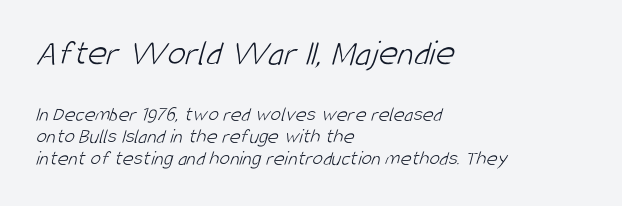
The image shows 37 px light, condensed sans-serif type; set left-aligned, tight line spacing (1.06x), normal letter spacing, not underlined; the first (top) block is 1.76x larger; low stroke contrast and a large x-height.
